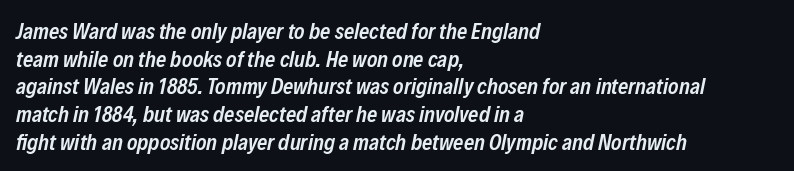
Q: Is the text bold? A: Semi-bold.
Q: Is the text italic (slanted)? A: Yes, it leans right by about 12 degrees.
Q: Is the text underlined? A: No.
Q: How is the paragraph aligned? A: Left-aligned.
Q: Is the spacing between letters normal or unusually wide? A: Normal.
Q: Is the spacing between lines tight, normal or loose? A: Normal.
